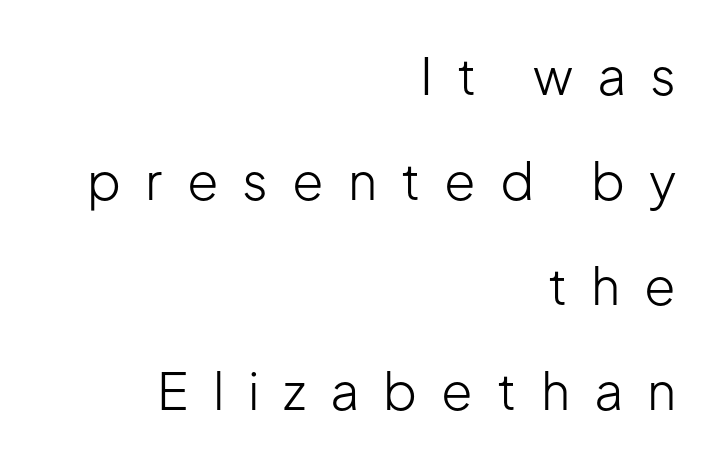
Q: Is the text bold? A: No.
Q: Is the text italic (slanted)? A: No, it is upright.
Q: Is the typeface a serif or a sans-serif typeface? A: Sans-serif.
Q: Is the text underlined? A: No.
Q: How is the paragraph aligned? A: Right-aligned.
Q: Is the spacing between letters normal or unusually wide? A: Unusually wide.
Q: Is the spacing between lines tight, normal or loose? A: Loose.
Q: Width (condensed, normal, or wide)? A: Normal.
Q: Stroke contrast? A: Low.
Q: x-height? A: Medium.
Q: Monospaced? A: No.
